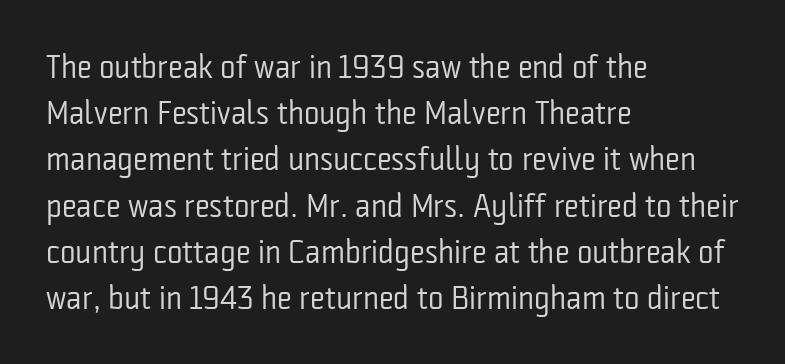
The image shows 33 px regular-weight, condensed sans-serif type, upright; set left-aligned, normal line spacing (1.4x), normal letter spacing, not underlined; low stroke contrast and a medium x-height.
